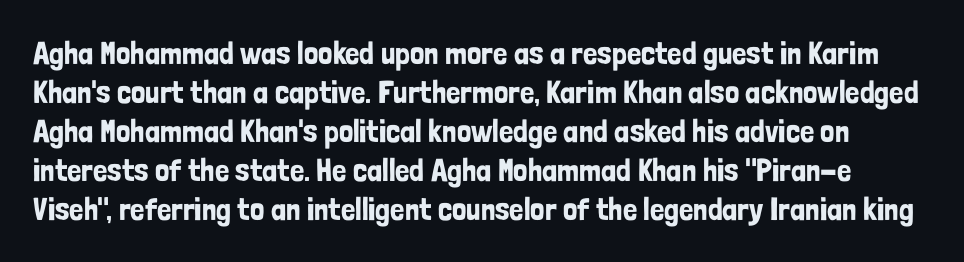
Each row of text sits above clean, open space. In terms of posture, this sample is upright. Character widths vary here, with narrow letters taking less room than wide ones. You can tell from the bare stems that sans-serif type was used. This rendering leaves character spacing at its baseline value.
